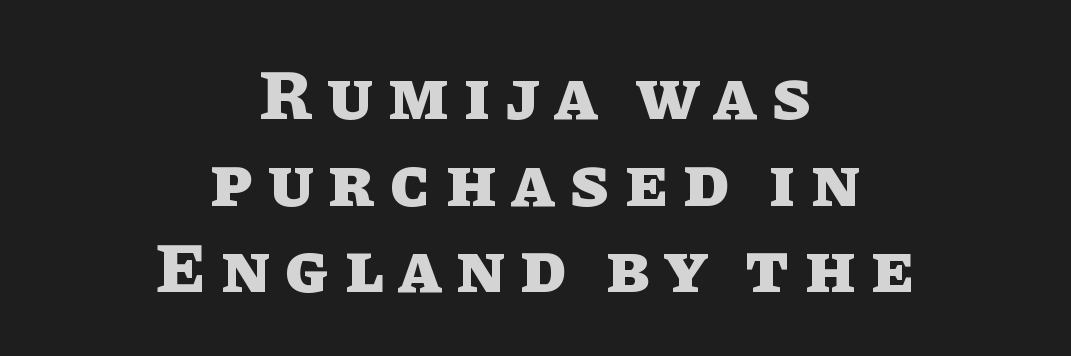
The compositor balanced each line on the midline. These lines are rendered in a variable-pitch font. Only glyphs here, with clear space below each row. Emphasis by weight is at full strength: bold. In terms of letterspacing, this is a distinctly airy, spread setting. Notice how the stems are strictly vertical — no italics here.
